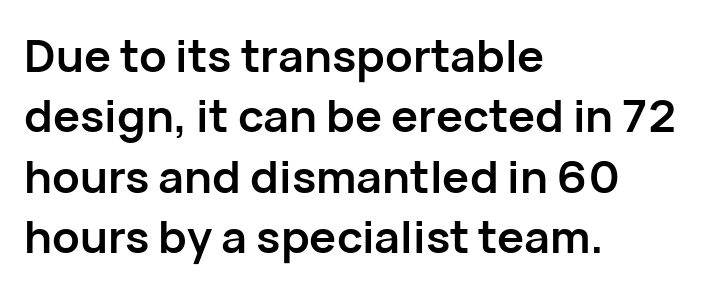
Q: Is the text bold? A: Yes.
Q: Is the text italic (slanted)? A: No, it is upright.
Q: Is the typeface a serif or a sans-serif typeface? A: Sans-serif.
Q: Is the text underlined? A: No.
Q: How is the paragraph aligned? A: Left-aligned.
Q: Is the spacing between letters normal or unusually wide? A: Normal.
Q: Is the spacing between lines tight, normal or loose? A: Normal.
Q: Width (condensed, normal, or wide)? A: Normal.
Q: Stroke contrast? A: Low.
Q: x-height? A: Medium.
Q: Monospaced? A: No.
